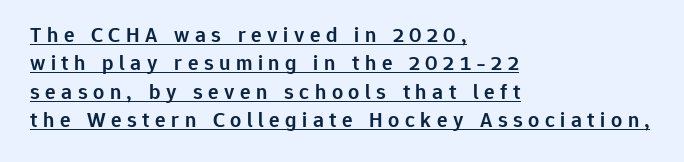
The image shows 22 px text type, upright; set left-aligned, normal line spacing (1.29x), unusually wide letter spacing (+0.25 em), underlined.
